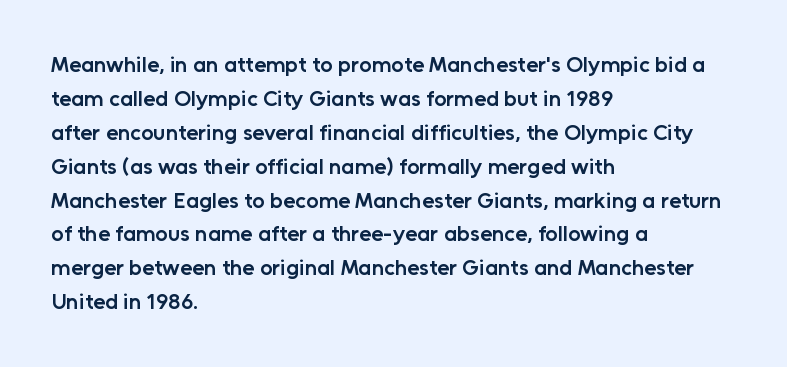
{"italic": "no", "bold": "semi", "underline": "no", "align": "left", "line_spacing": "normal", "line_spacing_ratio": 1.54, "letter_spacing": "normal", "letter_spacing_em": 0.0, "glyph_px": 22}
